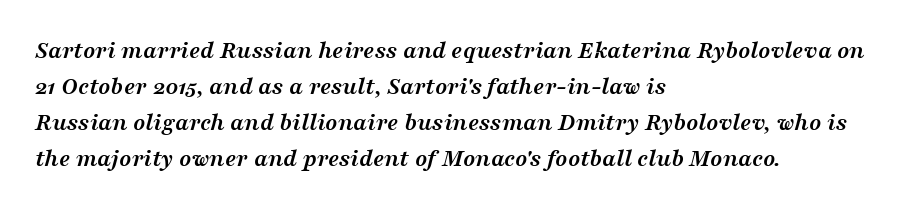
The image shows 25 px bold type, italic (leaning right); set left-aligned, normal line spacing (1.44x), normal letter spacing, not underlined.
